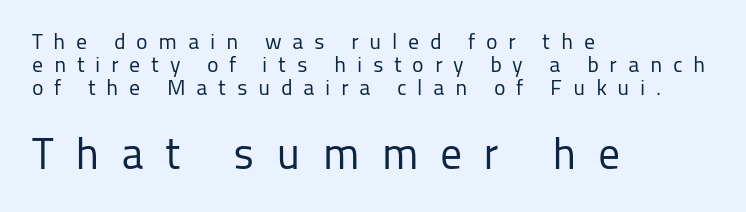
{"serif": "no", "italic": "no", "bold": "no", "weight": "regular", "width": "normal", "stroke_contrast": "low", "x_height": "medium", "monospaced": "no", "underline": "no", "align": "left", "line_spacing": "tight", "line_spacing_ratio": 1.04, "letter_spacing": "wide", "letter_spacing_em": 0.48, "larger_block": "second", "size_ratio": 2.0, "glyph_px": 44}
